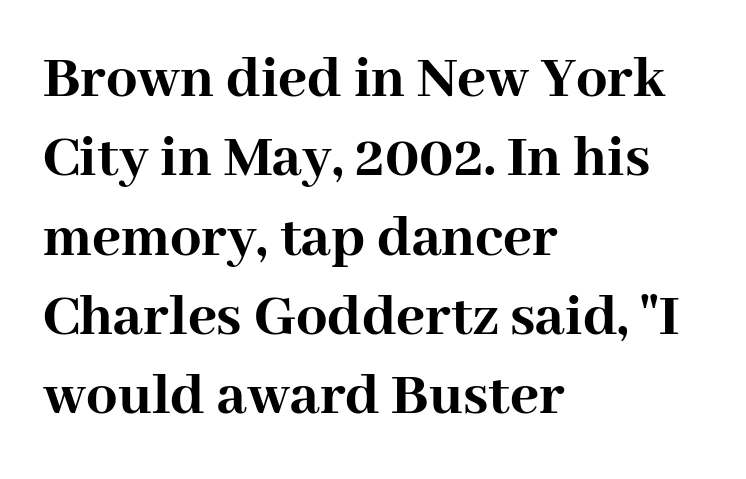
The image shows 62 px semibold serif type, upright; set left-aligned, normal line spacing (1.28x), normal letter spacing, not underlined; high stroke contrast and a medium x-height.
